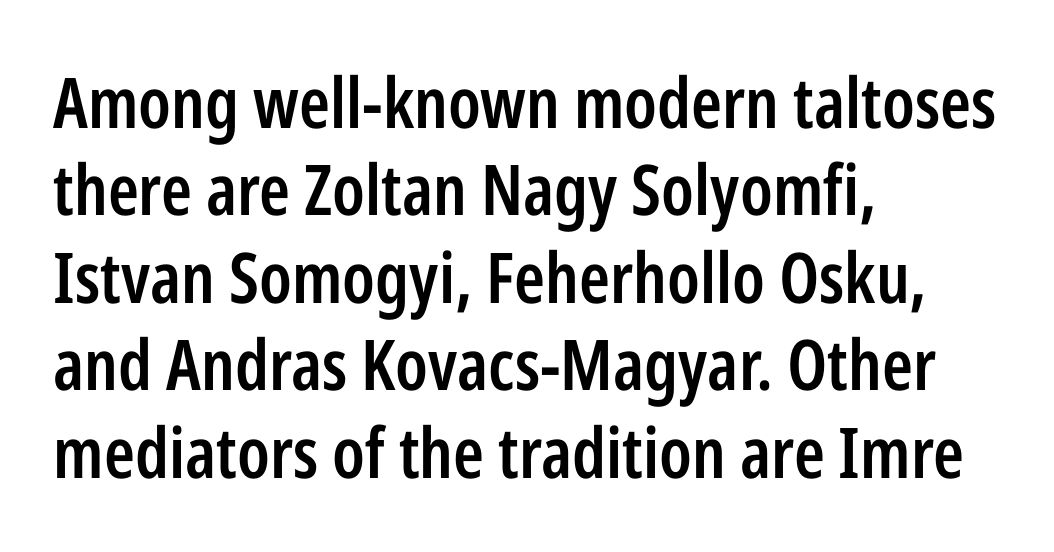
The lines sit at an ordinary, default distance from one another. Think of a printed novel: that variable character pitch is what you see here. Each line starts at the same left margin while the right side varies. Quick note: underline off.
